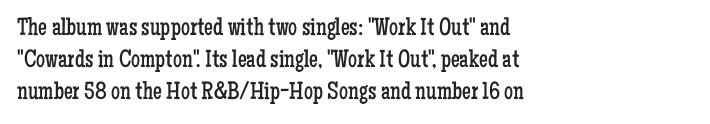
Glance below the letters and you will spot only blank space. The weight tops out at a normal text grade. Teacher's note: observe the even left margin — that is flush-left alignment. Interline gaps are of average width in this sample. In terms of posture, this sample is upright.
